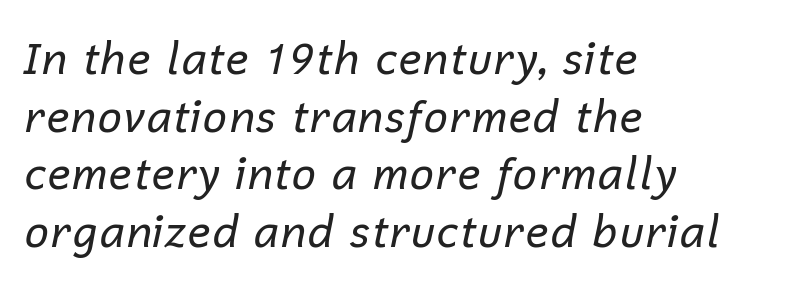
{"italic": "yes", "lean": "right", "slant_degrees": 12, "bold": "no", "weight": "regular", "width": "normal", "stroke_contrast": "low", "x_height": "medium", "monospaced": "no", "underline": "no", "align": "left", "line_spacing": "normal", "line_spacing_ratio": 1.31, "letter_spacing": "normal", "letter_spacing_em": 0.0, "glyph_px": 44}
